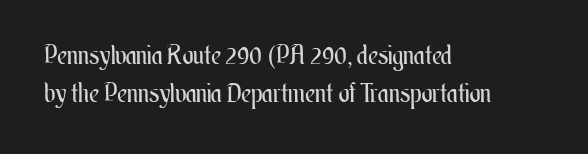
{"italic": "no", "bold": "no", "underline": "no", "align": "left", "line_spacing": "normal", "line_spacing_ratio": 1.47, "letter_spacing": "normal", "letter_spacing_em": 0.0, "glyph_px": 26}
